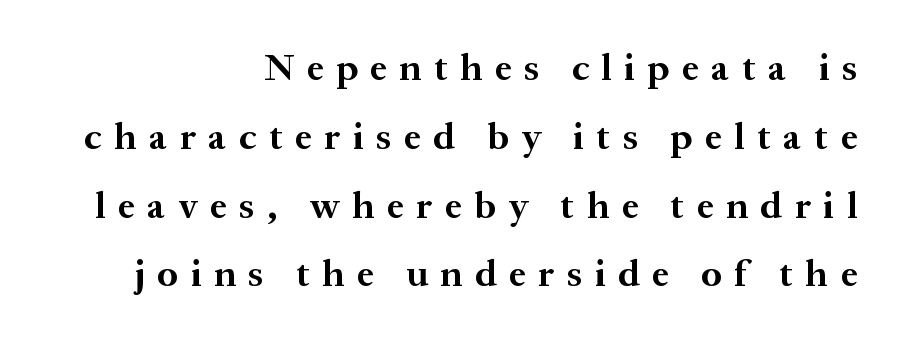
Q: Is the text bold? A: Yes.
Q: Is the text italic (slanted)? A: No, it is upright.
Q: Is the typeface a serif or a sans-serif typeface? A: Serif.
Q: Is the text underlined? A: No.
Q: How is the paragraph aligned? A: Right-aligned.
Q: Is the spacing between letters normal or unusually wide? A: Unusually wide.
Q: Width (condensed, normal, or wide)? A: Normal.
Q: Stroke contrast? A: Medium.
Q: x-height? A: Medium.
Q: Monospaced? A: No.
